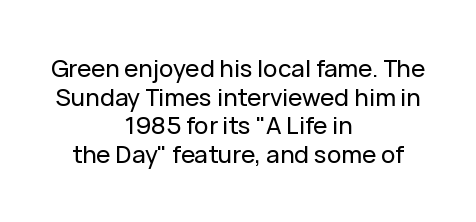
Quick note: not italic, upright. Words appear dense and cohesive because spacing is normal. Nobody drew a line under any word here. Both edges are ragged and mirror each other, which tells us the setting is centered.
